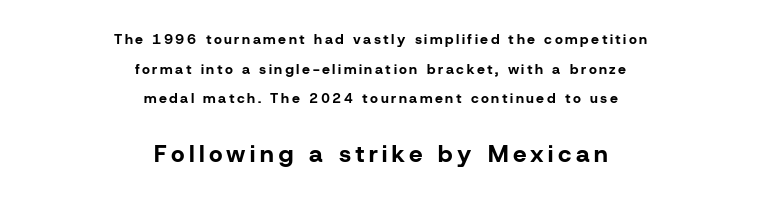
The compositor balanced each line on the midline. Thick stems and heavy bowls — unmistakably bold. Words float on clear page, feet unadorned. The designer dialed line spacing up above the default. Notice how the stems are strictly vertical — no italics here. The designer gave the closing block more size than the opening block.
